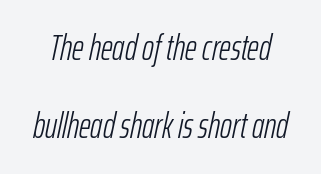
The image shows 36 px light, condensed type, italic (leaning right); set loose line spacing (2.18x), normal letter spacing, not underlined; low stroke contrast and a medium x-height.
